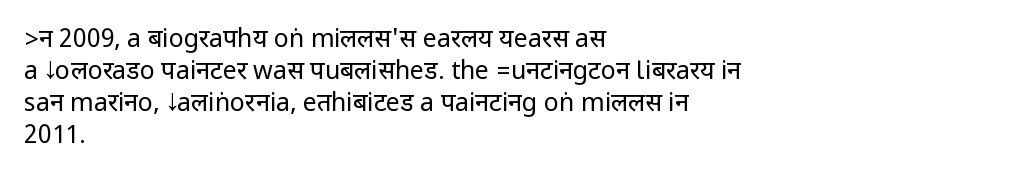
Q: Is the text bold? A: No.
Q: Is the text italic (slanted)? A: No, it is upright.
Q: Is the text underlined? A: No.
Q: How is the paragraph aligned? A: Left-aligned.
Q: Is the spacing between letters normal or unusually wide? A: Normal.
Q: Is the spacing between lines tight, normal or loose? A: Normal.
